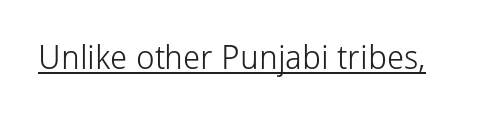
{"serif": "no", "italic": "no", "bold": "no", "weight": "light", "width": "normal", "stroke_contrast": "low", "x_height": "medium", "monospaced": "no", "underline": "yes", "letter_spacing": "normal", "letter_spacing_em": 0.0, "glyph_px": 33}
